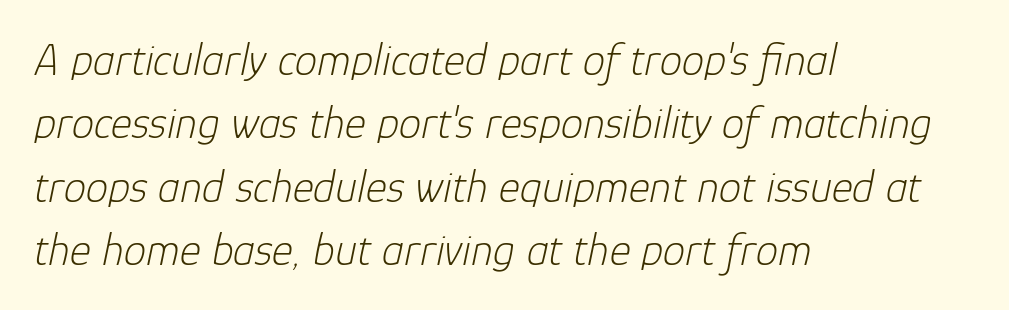
This sample uses plain, unmodified letter spacing. A student would call this left alignment; a typographer would say flush left, rag right. Would a proofreader flag this as italicized? Yes. The passage shown stacks its lines at a standard gap.
